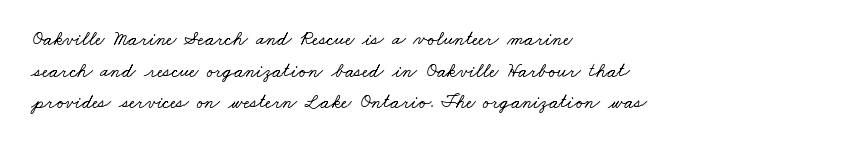
The image shows 20 px text type; set left-aligned, normal line spacing (1.58x), normal letter spacing, not underlined.
